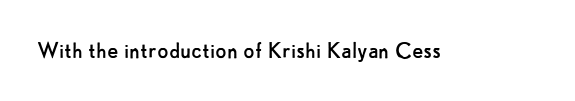
A roman cut, with each character standing at attention. Decoration check: the copy has no underline. The gaps between neighbouring characters are ordinary and unremarkable. Bold? No — there's no thickening of the strokes.
